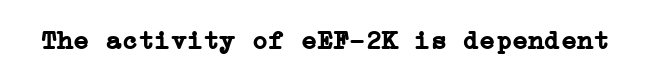
What stands out about the letter spacing? Nothing — it is the standard amount. No italicization has been applied; the sample stays upright. The gap between lines stays unmarked. Thick stems and heavy bowls — unmistakably bold.
